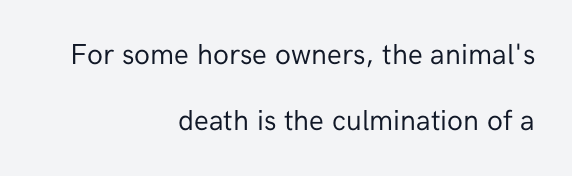
The image shows 29 px regular-weight sans-serif type, upright; set right-aligned, loose line spacing (2.26x), normal letter spacing, not underlined; low stroke contrast and a medium x-height.
